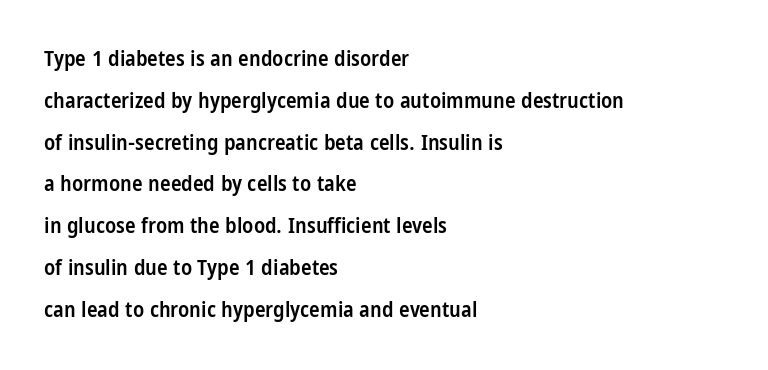
Words float on clear page, feet unadorned. The rag falls on the right side of this text block. Short note: letters normally spaced. Style check: upright. Leading: increased. I'd describe the lettering as semibold — firm but not a full bold.
